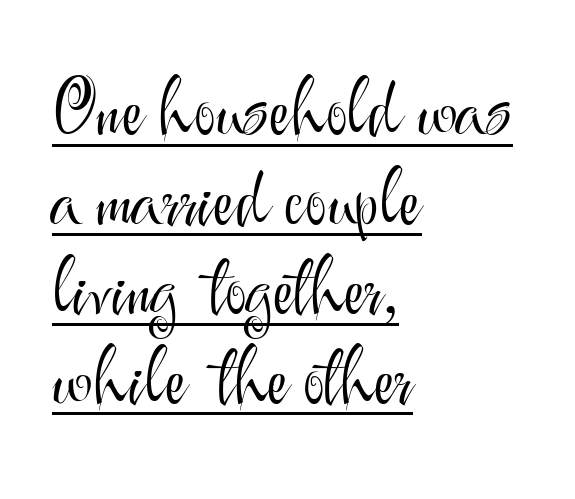
Q: Is the text bold? A: No.
Q: Is the typeface a serif or a sans-serif typeface? A: Sans-serif.
Q: Is the text underlined? A: Yes.
Q: How is the paragraph aligned? A: Left-aligned.
Q: Is the spacing between letters normal or unusually wide? A: Normal.
Q: Width (condensed, normal, or wide)? A: Normal.
Q: Stroke contrast? A: Medium.
Q: x-height? A: Small.
Q: Monospaced? A: No.
